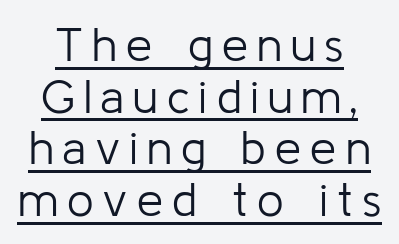
{"serif": "no", "italic": "no", "bold": "no", "weight": "light", "width": "normal", "stroke_contrast": "low", "x_height": "medium", "monospaced": "no", "underline": "yes", "line_spacing": "tight", "line_spacing_ratio": 1.1, "glyph_px": 47}
